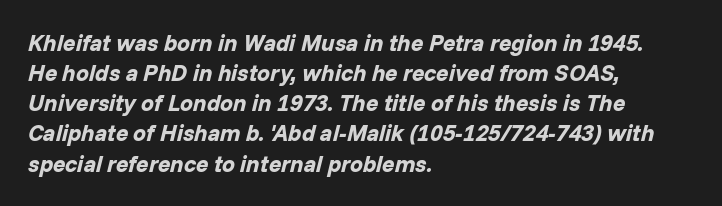
The image shows 23 px bold type, italic (leaning right); set left-aligned, normal line spacing (1.31x), normal letter spacing, not underlined.
